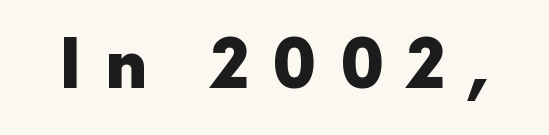
Short note: letters widely spaced. The characters look thick and weighty, a clear bold. You can tell it's not italic because the verticals are truly vertical. Character widths vary here, with narrow letters taking less room than wide ones. Observe the absence of serifs on each vertical stroke in this sample. Only glyphs here, with clear space below each row.
